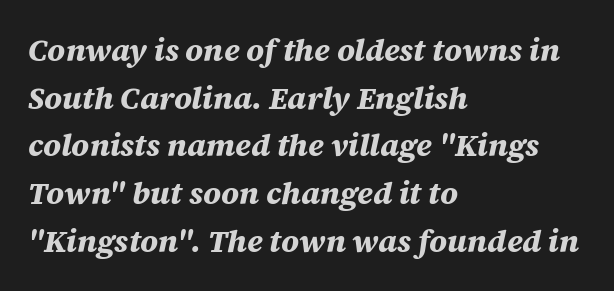
The image shows 31 px bold type, italic (leaning right); set left-aligned, normal line spacing (1.54x), normal letter spacing, not underlined; medium stroke contrast and a large x-height.
